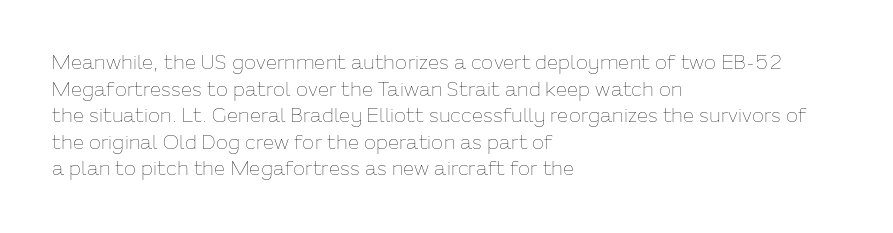
{"italic": "no", "bold": "no", "underline": "no", "align": "left", "line_spacing": "normal", "line_spacing_ratio": 1.33, "letter_spacing": "normal", "letter_spacing_em": 0.0, "glyph_px": 20}
